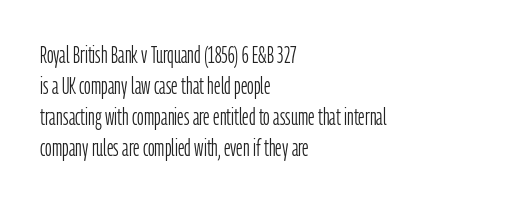
Q: Is the text bold? A: No.
Q: Is the text italic (slanted)? A: No, it is upright.
Q: Is the text underlined? A: No.
Q: How is the paragraph aligned? A: Left-aligned.
Q: Is the spacing between letters normal or unusually wide? A: Normal.
Q: Is the spacing between lines tight, normal or loose? A: Normal.
